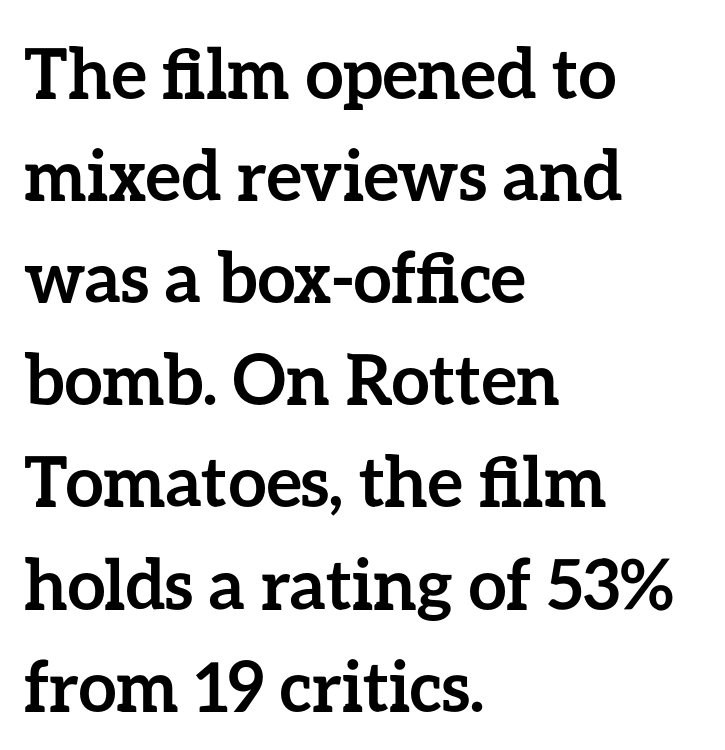
The image shows 69 px semibold type, upright; set left-aligned, normal line spacing (1.48x), normal letter spacing, not underlined; low stroke contrast and a medium x-height.
